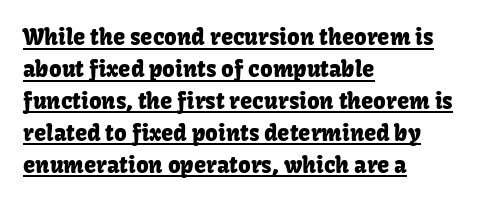
The letters sit at their default tracking, neither squeezed nor spread. These lines are set flush left with a ragged right edge. This block has exactly the height ordinary leading produces. Posture: upright roman. Quick note: underline on.
